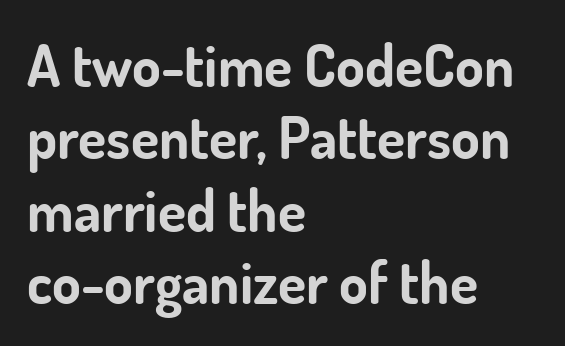
The image shows 58 px bold sans-serif type, upright; set left-aligned, normal line spacing (1.25x), normal letter spacing, not underlined; low stroke contrast and a small x-height.
